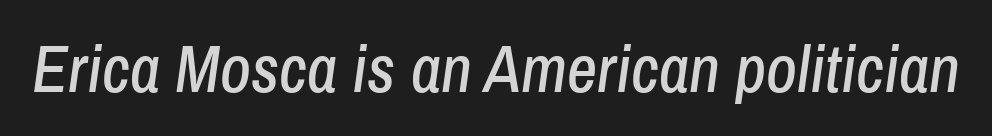
{"italic": "yes", "lean": "right", "slant_degrees": 8, "width": "condensed", "stroke_contrast": "low", "x_height": "medium", "monospaced": "no", "underline": "no", "letter_spacing": "normal", "letter_spacing_em": 0.0, "glyph_px": 66}
